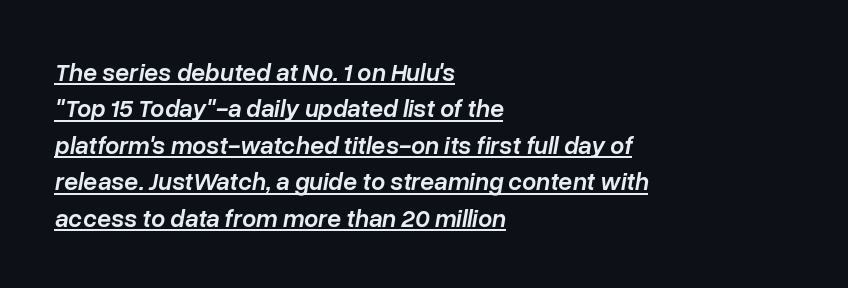
The gaps between neighbouring characters are ordinary and unremarkable. This sample is left-justified, so line endings fall wherever the words run out. The passage shown is semibold, sitting just below true bold. If you measured baseline to baseline, you'd find a middling distance. There's an unmistakable incline to the writing here.
